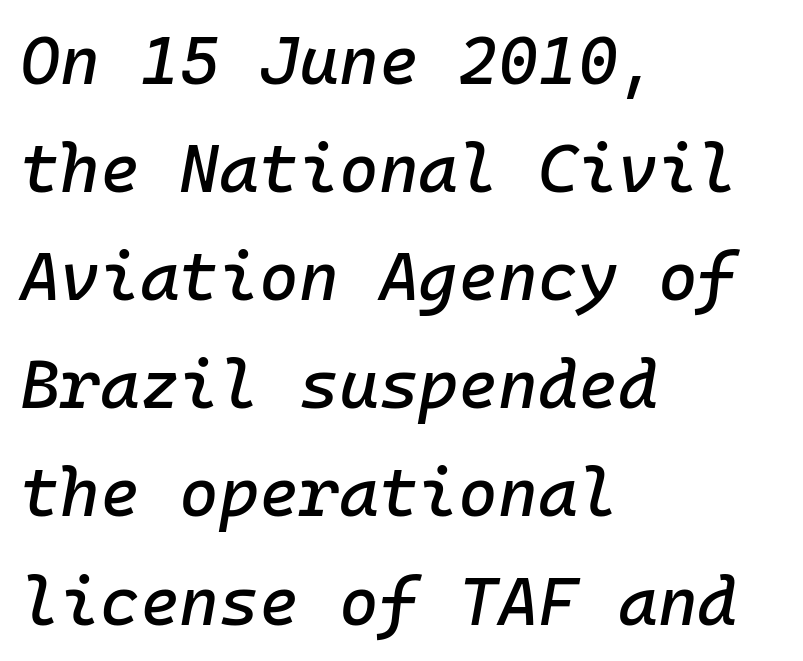
{"italic": "yes", "lean": "right", "slant_degrees": 10, "width": "normal", "stroke_contrast": "low", "x_height": "medium", "monospaced": "yes", "underline": "no", "align": "left", "line_spacing": "normal", "line_spacing_ratio": 1.59, "letter_spacing": "normal", "letter_spacing_em": 0.0, "glyph_px": 68}
